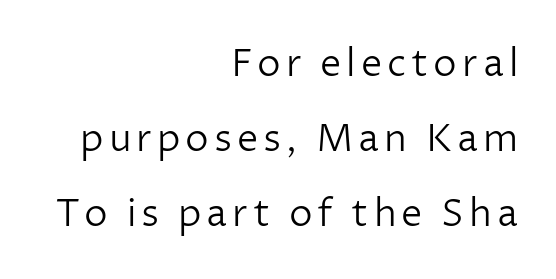
Q: Is the text bold? A: No.
Q: Is the text italic (slanted)? A: No, it is upright.
Q: Is the typeface a serif or a sans-serif typeface? A: Sans-serif.
Q: Is the text underlined? A: No.
Q: How is the paragraph aligned? A: Right-aligned.
Q: Is the spacing between lines tight, normal or loose? A: Loose.
Q: Width (condensed, normal, or wide)? A: Normal.
Q: Stroke contrast? A: Low.
Q: x-height? A: Medium.
Q: Monospaced? A: No.
